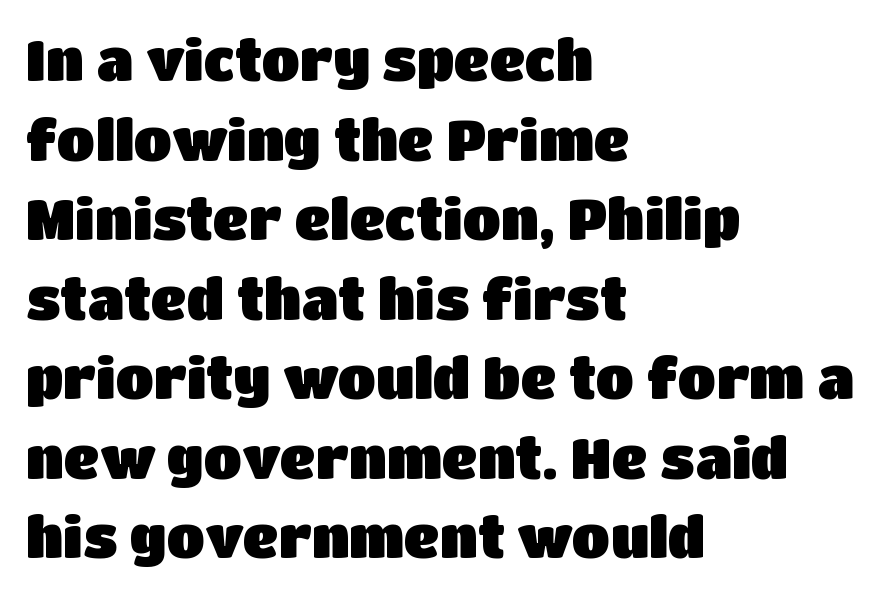
The image shows 56 px sans-serif type, upright; set left-aligned, normal line spacing (1.42x), normal letter spacing, not underlined; low stroke contrast and a large x-height.
